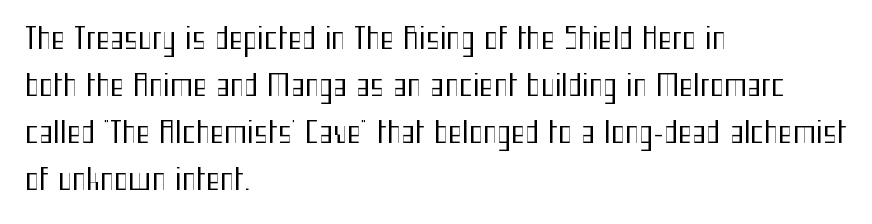
These lines are composed in type without serifs. Does extra space separate the letters? No, they use regular spacing. Regarding leading, the lines here are spaced in the standard way. Tall strokes in this sample are plumb rather than angled. Is the block centered? No — it sits flush against the left margin. Any mark beneath the type? The region is blank.
